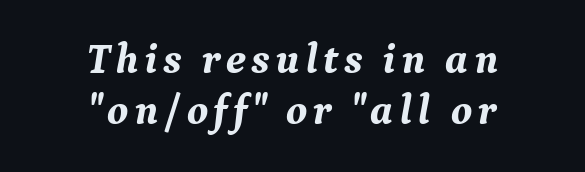
The image shows 42 px bold serif type, italic (leaning right); set centered, line spacing 1.21x, not underlined; medium stroke contrast and a medium x-height.
